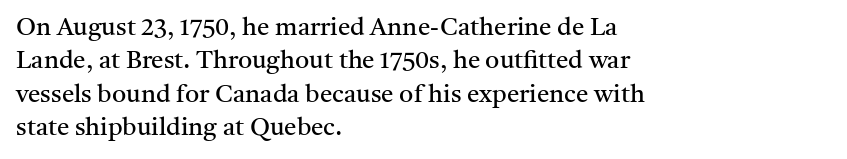
{"italic": "no", "bold": "no", "underline": "no", "align": "left", "line_spacing": "normal", "line_spacing_ratio": 1.34, "letter_spacing": "normal", "letter_spacing_em": 0.0, "glyph_px": 25}
